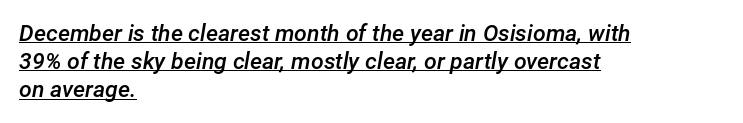
{"italic": "yes", "lean": "right", "slant_degrees": 12, "bold": "semi", "underline": "yes", "align": "left", "line_spacing_ratio": 1.22, "letter_spacing": "normal", "letter_spacing_em": 0.0, "glyph_px": 23}
